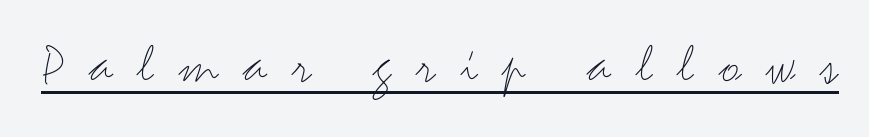
The image shows 58 px light, wide sans-serif type; set unusually wide letter spacing (+0.43 em), underlined; medium stroke contrast and a small x-height.
